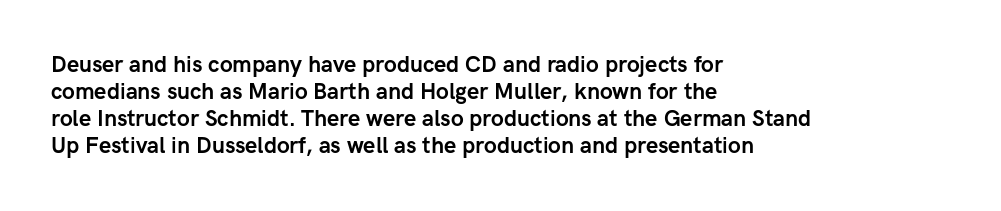
Q: Is the text bold? A: Yes.
Q: Is the text italic (slanted)? A: No, it is upright.
Q: Is the text underlined? A: No.
Q: How is the paragraph aligned? A: Left-aligned.
Q: Is the spacing between letters normal or unusually wide? A: Normal.
